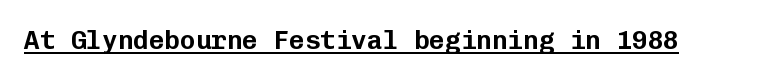
Posture: vertical. Is the letter spacing exaggerated? No — it looks like the ordinary default. These characters rest on top of a visible drawn line.
